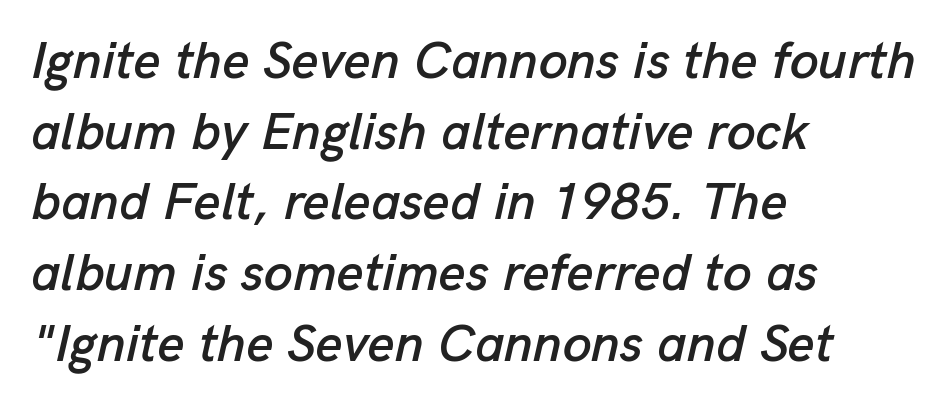
{"italic": "yes", "lean": "right", "slant_degrees": 13, "width": "normal", "stroke_contrast": "low", "x_height": "medium", "monospaced": "no", "underline": "no", "align": "left", "line_spacing": "normal", "line_spacing_ratio": 1.36, "letter_spacing": "normal", "letter_spacing_em": 0.0, "glyph_px": 52}
